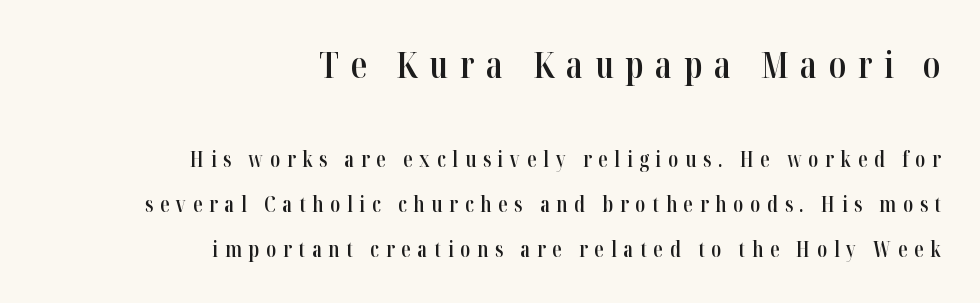
Notice how the stems are strictly vertical — no italics here. The face used here is proportionally spaced, like ordinary book or web type. Where is the straight margin? On the right. The gaps between neighbouring characters are conspicuously large.
